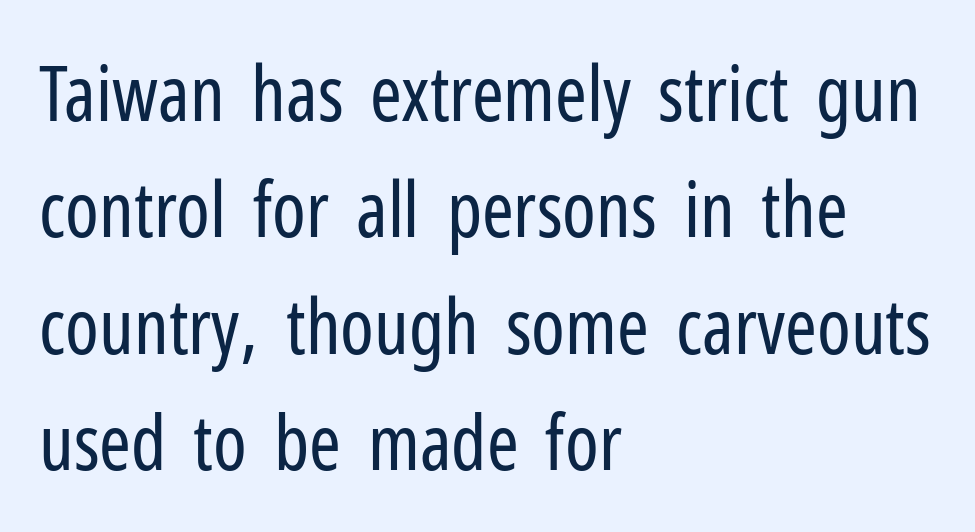
Q: Is the text bold? A: No.
Q: Is the text italic (slanted)? A: No, it is upright.
Q: Is the typeface a serif or a sans-serif typeface? A: Sans-serif.
Q: Is the text underlined? A: No.
Q: How is the paragraph aligned? A: Left-aligned.
Q: Is the spacing between letters normal or unusually wide? A: Normal.
Q: Is the spacing between lines tight, normal or loose? A: Normal.
Q: Width (condensed, normal, or wide)? A: Condensed.
Q: Stroke contrast? A: Low.
Q: x-height? A: Medium.
Q: Monospaced? A: No.
